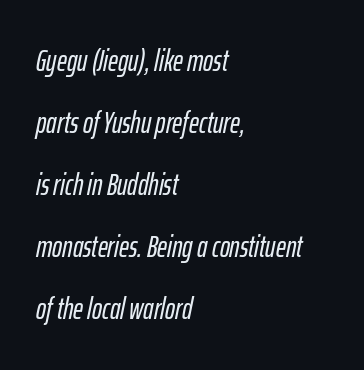
{"italic": "yes", "lean": "right", "slant_degrees": 12, "width": "condensed", "stroke_contrast": "low", "x_height": "medium", "monospaced": "no", "underline": "no", "align": "left", "line_spacing": "loose", "line_spacing_ratio": 2.07, "letter_spacing": "normal", "letter_spacing_em": 0.0, "glyph_px": 30}
